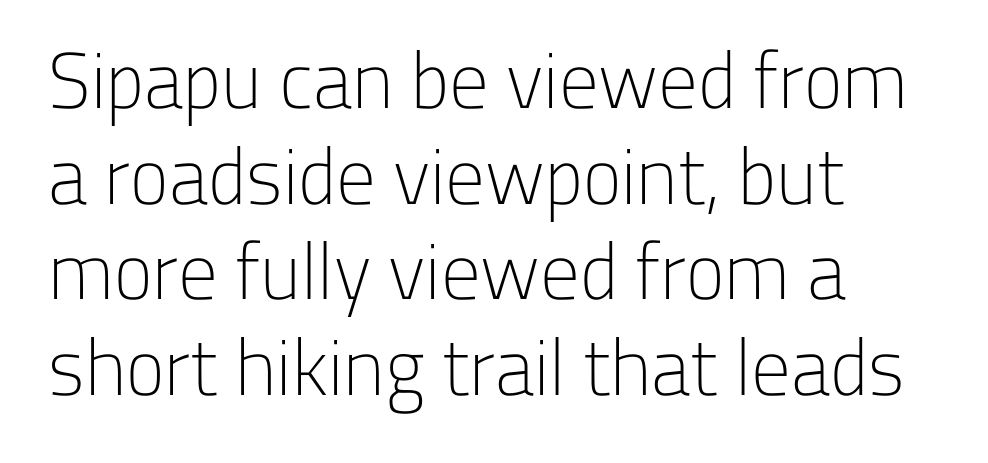
The image shows 79 px light sans-serif type, upright; set left-aligned, line spacing 1.21x, normal letter spacing, not underlined; low stroke contrast and a medium x-height.
